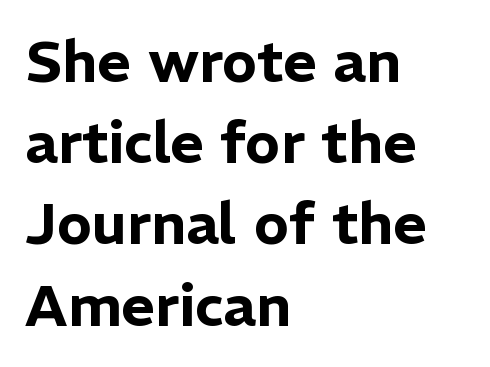
Q: Is the text italic (slanted)? A: No, it is upright.
Q: Is the typeface a serif or a sans-serif typeface? A: Sans-serif.
Q: Is the text underlined? A: No.
Q: How is the paragraph aligned? A: Left-aligned.
Q: Is the spacing between letters normal or unusually wide? A: Normal.
Q: Is the spacing between lines tight, normal or loose? A: Normal.
Q: Width (condensed, normal, or wide)? A: Normal.
Q: Stroke contrast? A: Low.
Q: x-height? A: Medium.
Q: Monospaced? A: No.
